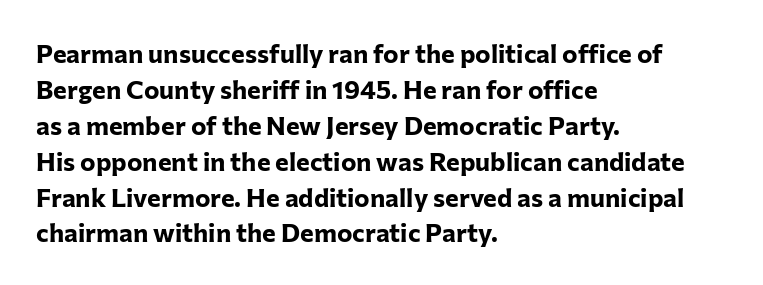
Q: Is the text bold? A: Yes.
Q: Is the text italic (slanted)? A: No, it is upright.
Q: Is the text underlined? A: No.
Q: How is the paragraph aligned? A: Left-aligned.
Q: Is the spacing between letters normal or unusually wide? A: Normal.
Q: Is the spacing between lines tight, normal or loose? A: Normal.
